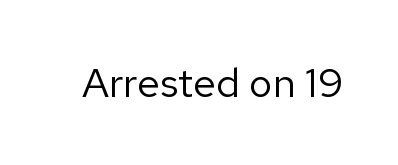
The strip under each line holds only bare page. Summary of weight: not heavy and not bold. Do the letters lean? They stand straight. A typesetter would call this zero additional tracking. Note: no serifs on the glyphs.
